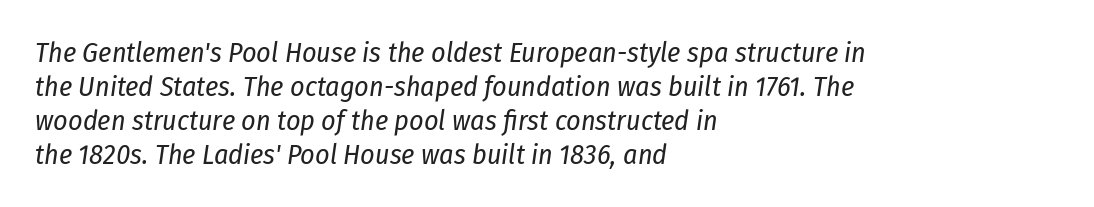
{"italic": "yes", "lean": "right", "slant_degrees": 8, "bold": "no", "weight": "regular", "width": "condensed", "stroke_contrast": "low", "x_height": "medium", "monospaced": "no", "underline": "no", "align": "left", "line_spacing_ratio": 1.21, "letter_spacing": "normal", "letter_spacing_em": 0.0, "glyph_px": 28}
